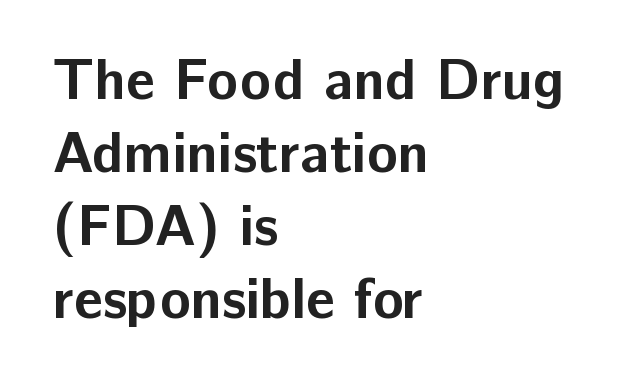
The image shows 57 px bold sans-serif type, upright; set left-aligned, normal line spacing (1.28x), normal letter spacing, not underlined; low stroke contrast and a medium x-height.
